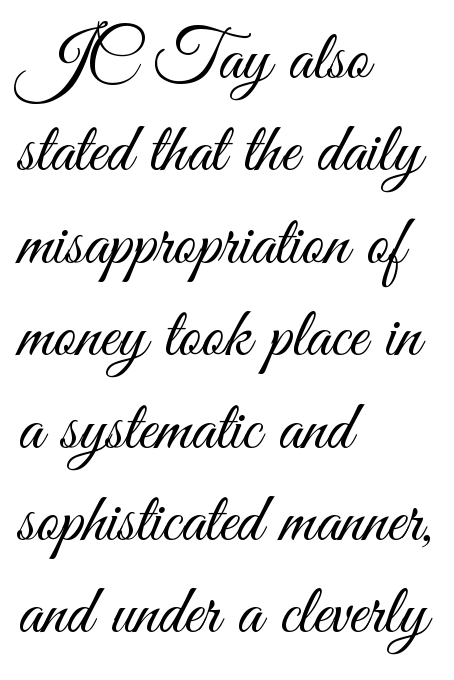
The image shows 70 px light, condensed sans-serif type; set left-aligned, normal line spacing (1.32x), normal letter spacing, not underlined; medium stroke contrast and a small x-height.
